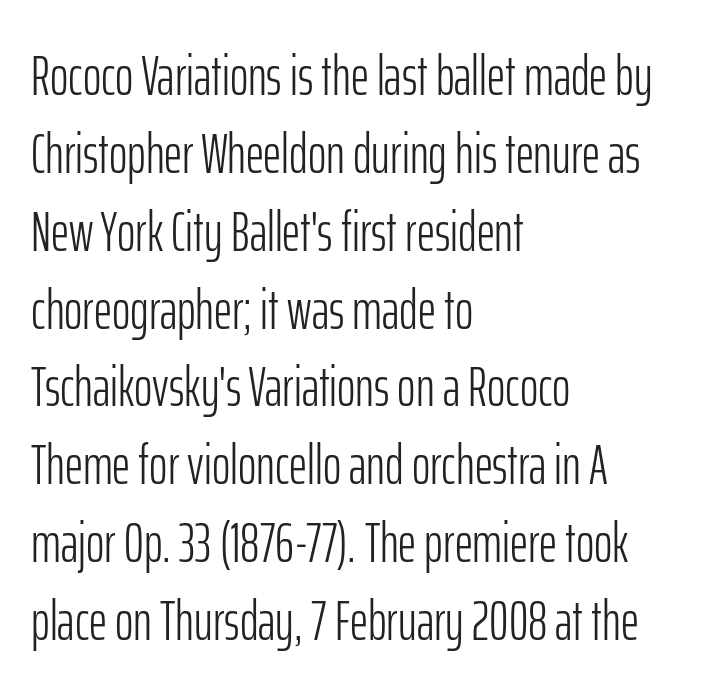
Q: Is the text bold? A: No.
Q: Is the text italic (slanted)? A: No, it is upright.
Q: Is the typeface a serif or a sans-serif typeface? A: Sans-serif.
Q: Is the text underlined? A: No.
Q: How is the paragraph aligned? A: Left-aligned.
Q: Is the spacing between letters normal or unusually wide? A: Normal.
Q: Is the spacing between lines tight, normal or loose? A: Normal.
Q: Width (condensed, normal, or wide)? A: Condensed.
Q: Stroke contrast? A: Low.
Q: x-height? A: Medium.
Q: Monospaced? A: No.
